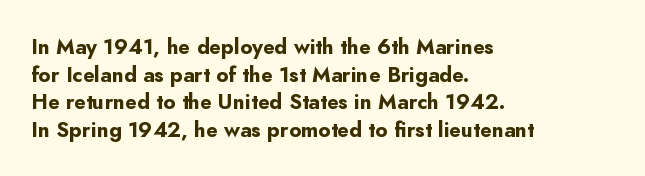
{"italic": "no", "bold": "yes", "underline": "no", "align": "left", "line_spacing": "normal", "line_spacing_ratio": 1.31, "letter_spacing": "normal", "letter_spacing_em": 0.0, "glyph_px": 21}
